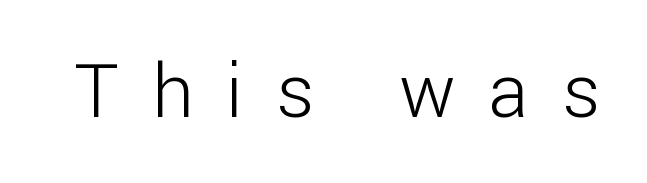
{"serif": "no", "italic": "no", "bold": "no", "weight": "light", "width": "normal", "stroke_contrast": "low", "x_height": "medium", "monospaced": "no", "underline": "no", "letter_spacing": "wide", "letter_spacing_em": 0.44, "glyph_px": 75}
